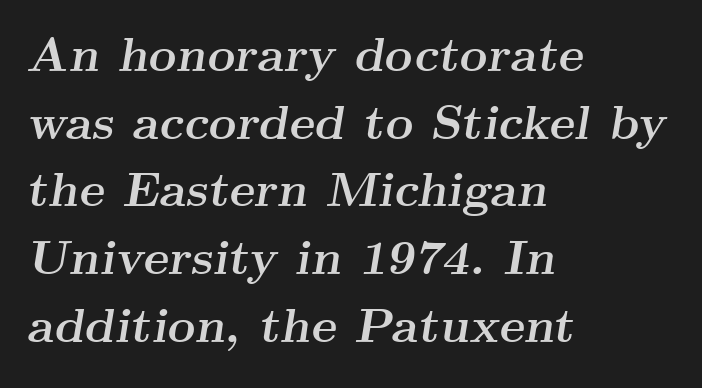
{"serif": "yes", "italic": "yes", "lean": "right", "slant_degrees": 9, "bold": "yes", "weight": "semibold", "width": "wide", "stroke_contrast": "medium", "x_height": "small", "monospaced": "no", "underline": "no", "align": "left", "line_spacing": "normal", "line_spacing_ratio": 1.41, "letter_spacing": "normal", "letter_spacing_em": 0.0, "glyph_px": 48}
